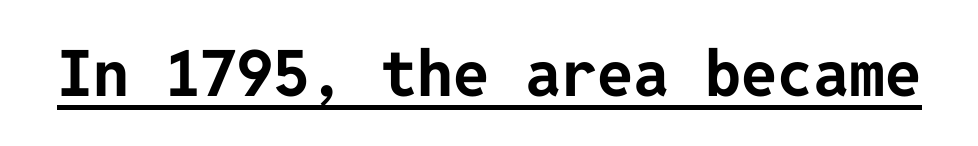
Q: Is the text bold? A: Yes.
Q: Is the text italic (slanted)? A: No, it is upright.
Q: Is the typeface a serif or a sans-serif typeface? A: Sans-serif.
Q: Is the text underlined? A: Yes.
Q: Is the spacing between letters normal or unusually wide? A: Normal.
Q: Width (condensed, normal, or wide)? A: Normal.
Q: Stroke contrast? A: Low.
Q: x-height? A: Medium.
